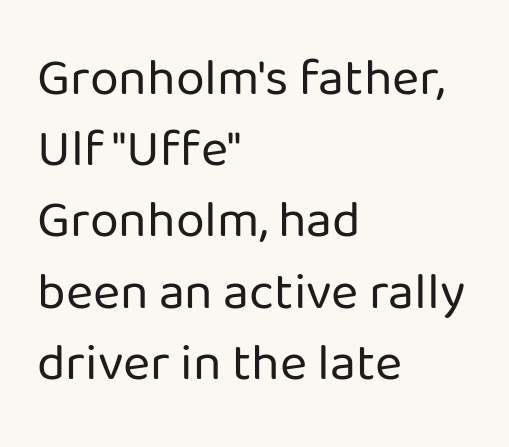
{"serif": "no", "italic": "no", "bold": "no", "weight": "regular", "width": "normal", "stroke_contrast": "low", "x_height": "medium", "monospaced": "no", "underline": "no", "align": "left", "line_spacing": "normal", "line_spacing_ratio": 1.37, "letter_spacing": "normal", "letter_spacing_em": 0.0, "glyph_px": 52}
